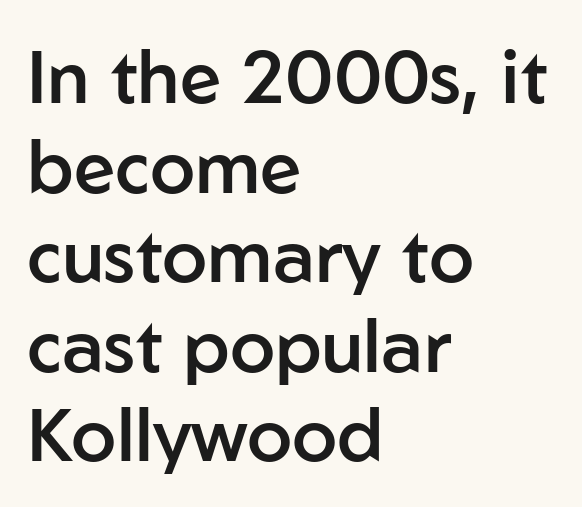
The image shows 74 px semibold sans-serif type, upright; set left-aligned, line spacing 1.21x, normal letter spacing, not underlined; low stroke contrast and a medium x-height.
